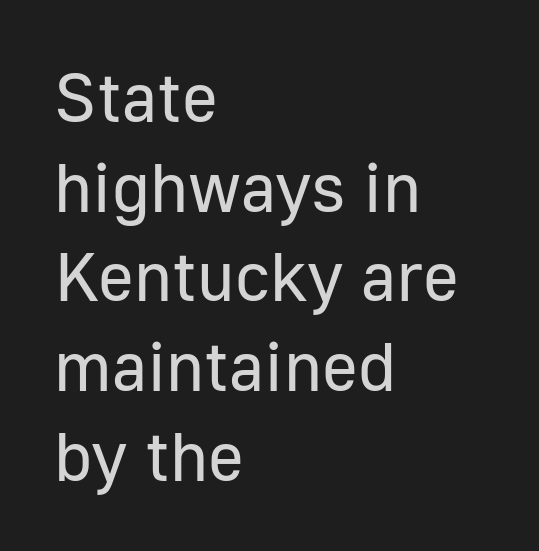
{"serif": "no", "italic": "no", "bold": "no", "weight": "regular", "width": "normal", "stroke_contrast": "low", "x_height": "medium", "monospaced": "no", "underline": "no", "align": "left", "line_spacing": "normal", "line_spacing_ratio": 1.3, "letter_spacing": "normal", "letter_spacing_em": 0.0, "glyph_px": 69}
